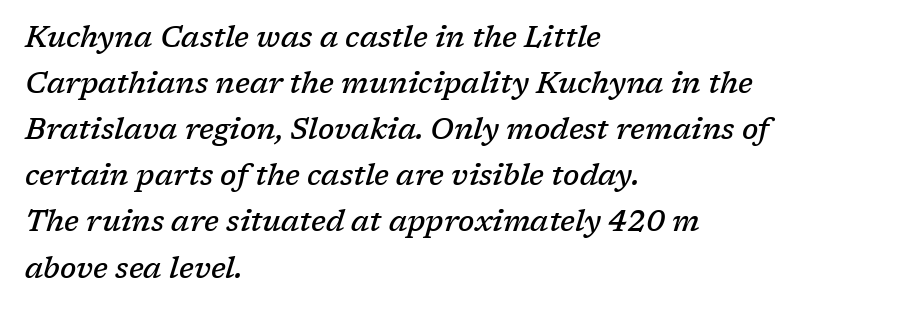
Q: Is the text bold? A: Semi-bold.
Q: Is the text italic (slanted)? A: Yes, it leans right by about 17 degrees.
Q: Is the typeface a serif or a sans-serif typeface? A: Serif.
Q: Is the text underlined? A: No.
Q: How is the paragraph aligned? A: Left-aligned.
Q: Is the spacing between letters normal or unusually wide? A: Normal.
Q: Is the spacing between lines tight, normal or loose? A: Normal.
Q: Width (condensed, normal, or wide)? A: Normal.
Q: Stroke contrast? A: Low.
Q: x-height? A: Medium.
Q: Monospaced? A: No.
